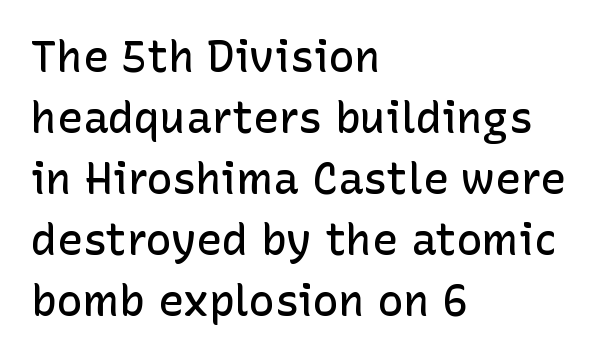
The image shows 43 px semibold sans-serif type, upright; set left-aligned, normal line spacing (1.42x), normal letter spacing, not underlined; low stroke contrast and a medium x-height.
